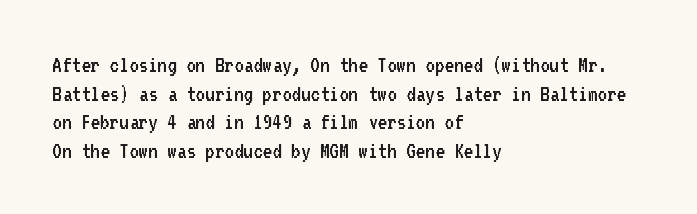
Q: Is the text bold? A: No.
Q: Is the text italic (slanted)? A: No, it is upright.
Q: Is the text underlined? A: No.
Q: How is the paragraph aligned? A: Left-aligned.
Q: Is the spacing between letters normal or unusually wide? A: Normal.
